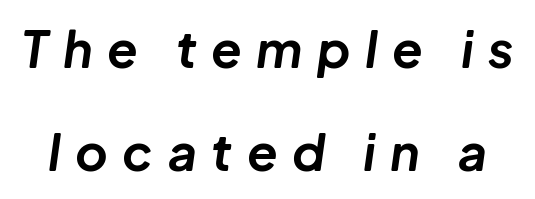
{"italic": "yes", "lean": "right", "slant_degrees": 8, "bold": "yes", "weight": "bold", "width": "normal", "stroke_contrast": "low", "x_height": "medium", "monospaced": "no", "underline": "no", "line_spacing": "loose", "line_spacing_ratio": 2.06, "letter_spacing": "wide", "letter_spacing_em": 0.29, "glyph_px": 50}
